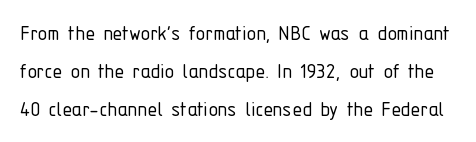
{"italic": "no", "bold": "no", "underline": "no", "line_spacing": "normal", "line_spacing_ratio": 1.59, "letter_spacing": "normal", "letter_spacing_em": 0.0, "glyph_px": 24}
